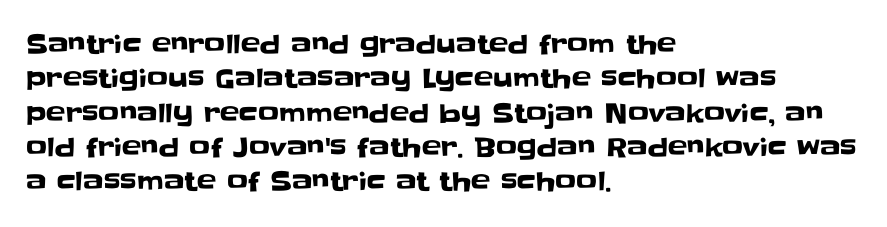
{"italic": "no", "underline": "no", "align": "left", "line_spacing": "normal", "line_spacing_ratio": 1.32, "letter_spacing": "normal", "letter_spacing_em": 0.0, "glyph_px": 26}
